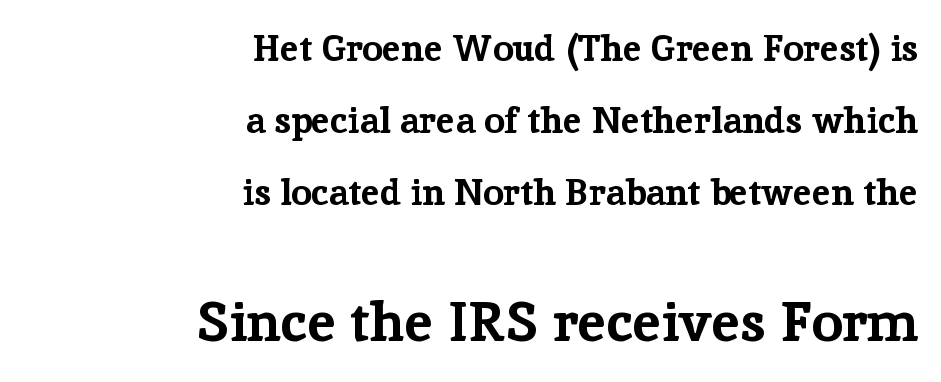
Posture: straight, roman, zero tilt. This rendering leaves character spacing at its baseline value. Typeset ragged left — the right edge is the straight one. Weight check: bold — yes, fully.
